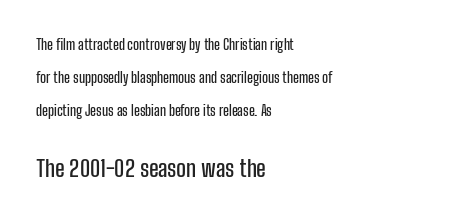
Small over large — that's the arrangement of the two blocks here. This is roman type, the default non-slanted kind. Horizontal bands of white between lines are thick stripes. Nobody touched the tracking dial on this one. Line starts are locked; line ends wander. Honestly, there is no underline to notice here at all.
